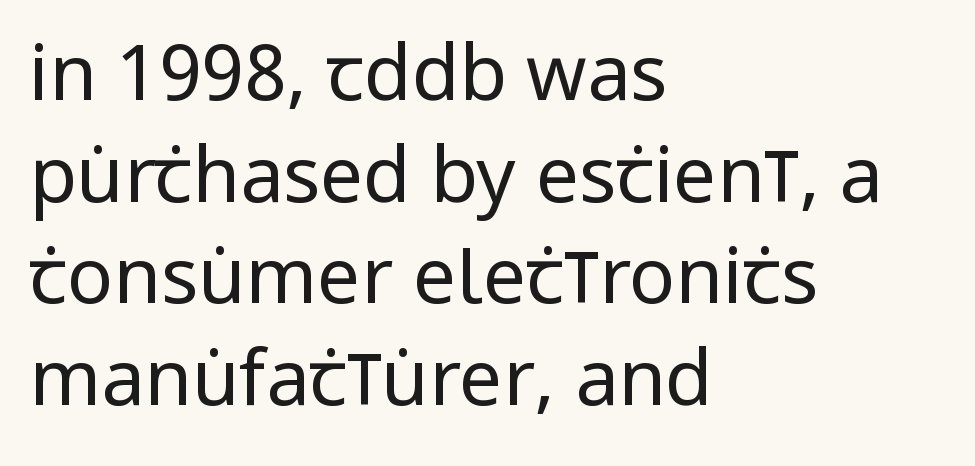
Q: Is the text bold? A: No.
Q: Is the text italic (slanted)? A: No, it is upright.
Q: Is the typeface a serif or a sans-serif typeface? A: Sans-serif.
Q: Is the text underlined? A: No.
Q: How is the paragraph aligned? A: Left-aligned.
Q: Is the spacing between letters normal or unusually wide? A: Normal.
Q: Is the spacing between lines tight, normal or loose? A: Normal.
Q: Width (condensed, normal, or wide)? A: Condensed.
Q: Stroke contrast? A: Low.
Q: x-height? A: Large.
Q: Monospaced? A: No.
